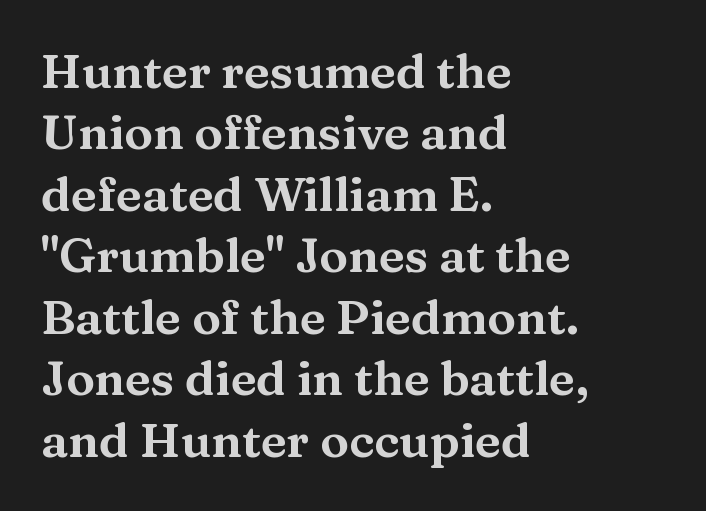
Q: Is the text italic (slanted)? A: No, it is upright.
Q: Is the typeface a serif or a sans-serif typeface? A: Serif.
Q: Is the text underlined? A: No.
Q: How is the paragraph aligned? A: Left-aligned.
Q: Is the spacing between letters normal or unusually wide? A: Normal.
Q: Is the spacing between lines tight, normal or loose? A: Normal.
Q: Width (condensed, normal, or wide)? A: Wide.
Q: Stroke contrast? A: Medium.
Q: x-height? A: Medium.
Q: Monospaced? A: No.
